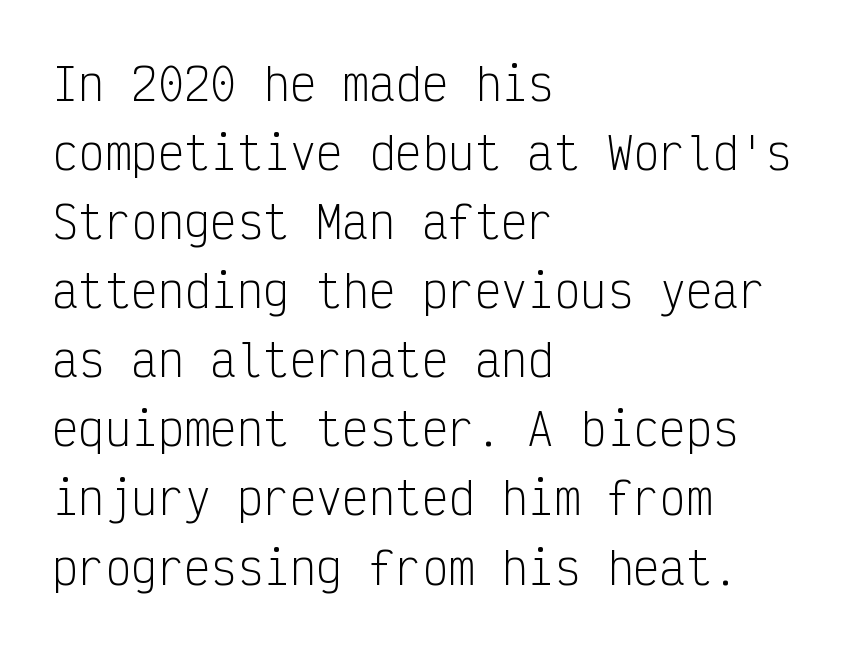
The image shows 44 px light, condensed sans-serif type, upright, monospaced; set left-aligned, normal line spacing (1.57x), normal letter spacing, not underlined; low stroke contrast and a medium x-height.
